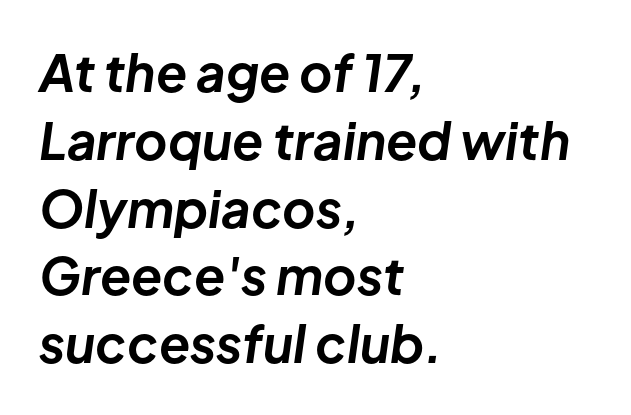
The image shows 51 px bold type, italic (leaning right); set left-aligned, normal line spacing (1.33x), normal letter spacing, not underlined; low stroke contrast and a medium x-height.
